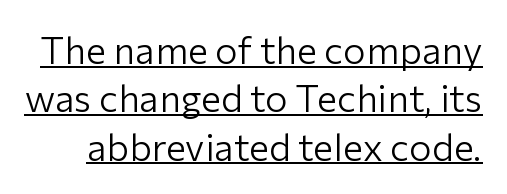
Weight class: somewhere from thin through regular. Every character sits straight up, as roman type does. No extra tracking has been applied to these lines. The rendering uses natural spacing where letterforms have individual widths.
